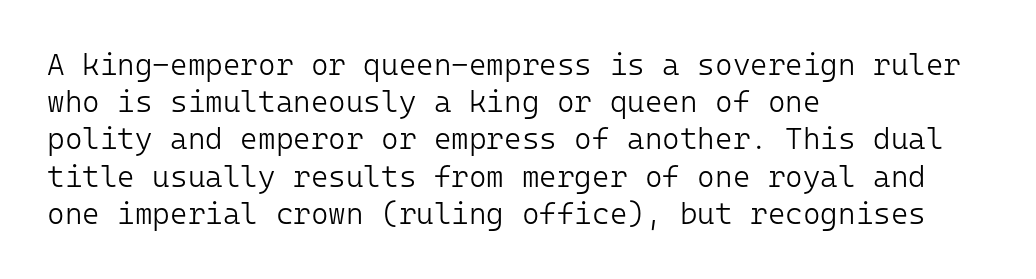
Q: Is the text bold? A: No.
Q: Is the text italic (slanted)? A: No, it is upright.
Q: Is the typeface a serif or a sans-serif typeface? A: Sans-serif.
Q: Is the text underlined? A: No.
Q: How is the paragraph aligned? A: Left-aligned.
Q: Is the spacing between letters normal or unusually wide? A: Normal.
Q: Width (condensed, normal, or wide)? A: Normal.
Q: Stroke contrast? A: Low.
Q: x-height? A: Medium.
Q: Monospaced? A: Yes.
